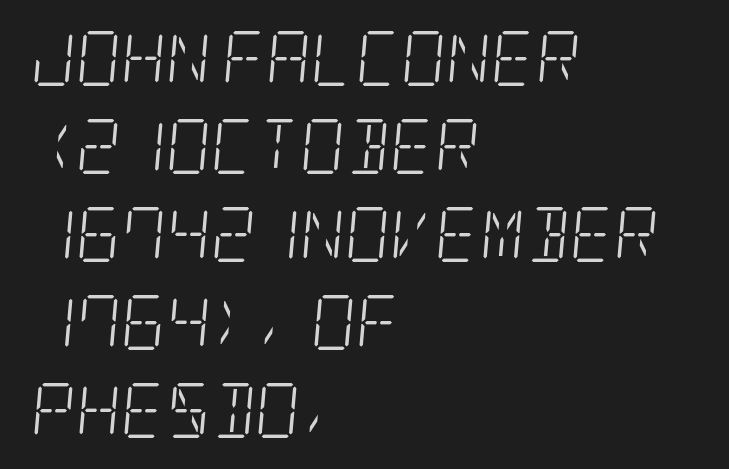
Q: Is the text bold? A: No.
Q: Is the text italic (slanted)? A: Yes, it leans right by about 5 degrees.
Q: Is the typeface a serif or a sans-serif typeface? A: Serif.
Q: Is the text underlined? A: No.
Q: How is the paragraph aligned? A: Left-aligned.
Q: Is the spacing between letters normal or unusually wide? A: Normal.
Q: Is the spacing between lines tight, normal or loose? A: Normal.
Q: Width (condensed, normal, or wide)? A: Condensed.
Q: Stroke contrast? A: Low.
Q: x-height? A: Large.
